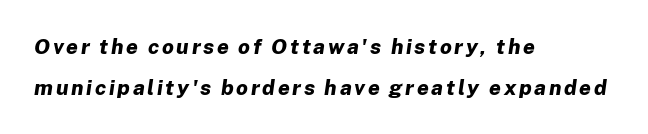
Q: Is the text bold? A: Yes.
Q: Is the text italic (slanted)? A: Yes, it leans right by about 8 degrees.
Q: Is the text underlined? A: No.
Q: How is the paragraph aligned? A: Left-aligned.
Q: Is the spacing between lines tight, normal or loose? A: Loose.
